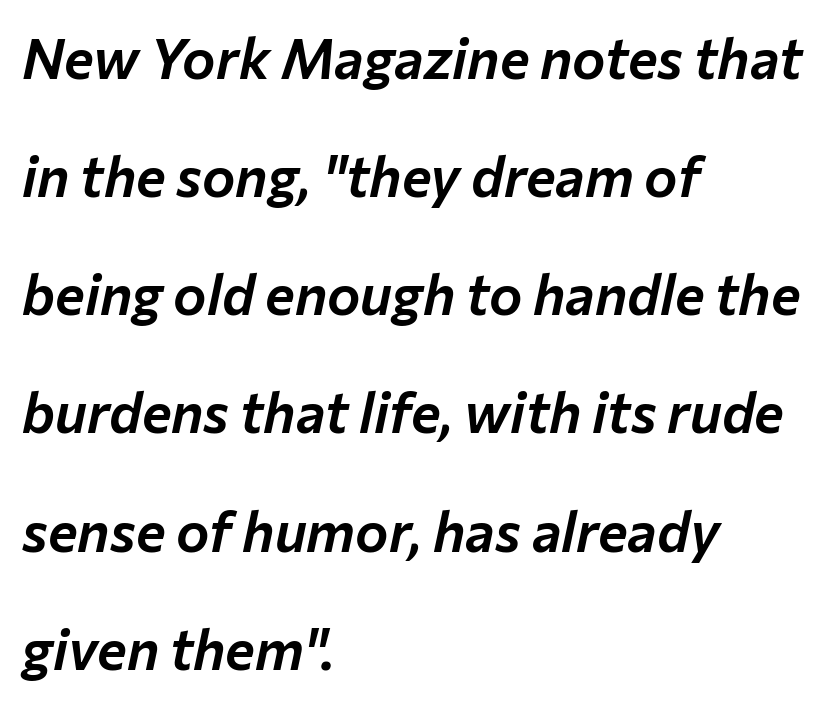
Airy leading. What stands out about the letter spacing? Nothing — it is the standard amount. The specimen reads as italic at a glance. Horizontal alignment here is leftward, the default for most running prose. Quick note: underline off. The rendering uses natural spacing where letterforms have individual widths.
